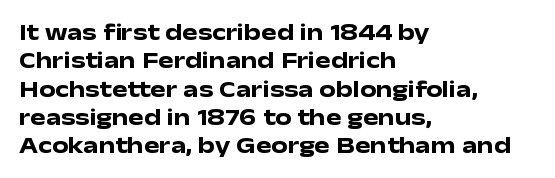
Plain, unruled lines of type. Heft: maximum for text — a bold. The tracking reads as untouched default to a designer's eye. Nope, not italic — everything's standing straight.
